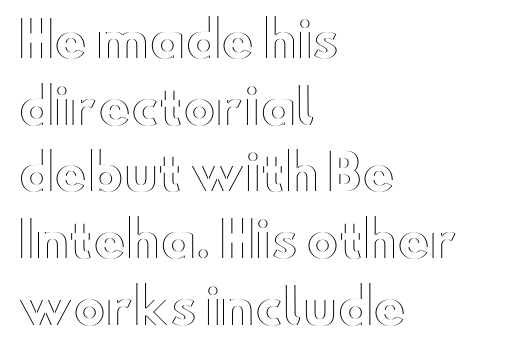
Q: Is the text italic (slanted)? A: No, it is upright.
Q: Is the text underlined? A: No.
Q: How is the paragraph aligned? A: Left-aligned.
Q: Is the spacing between letters normal or unusually wide? A: Normal.
Q: Is the spacing between lines tight, normal or loose? A: Normal.
Q: Width (condensed, normal, or wide)? A: Wide.
Q: x-height? A: Small.
Q: Monospaced? A: No.
